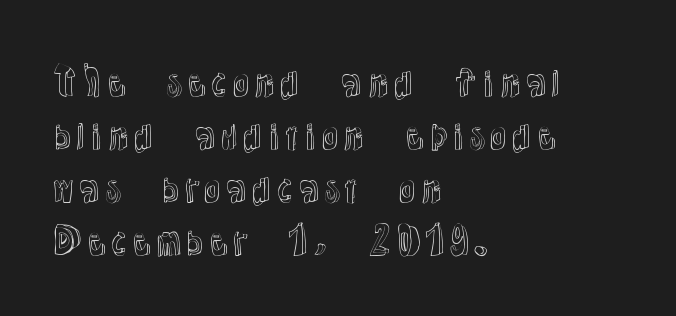
The image shows 36 px text type, upright; set left-aligned, normal line spacing (1.47x), normal letter spacing, not underlined; a medium x-height.
